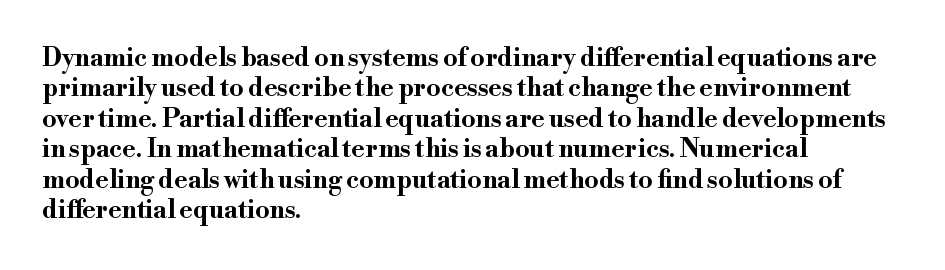
The image shows 25 px bold type, upright; set left-aligned, line spacing 1.22x, normal letter spacing, not underlined.
